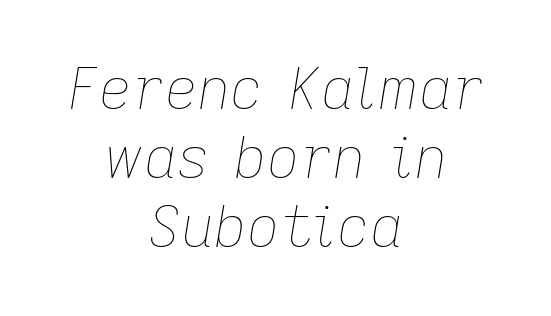
{"italic": "yes", "lean": "right", "slant_degrees": 9, "bold": "no", "weight": "thin", "width": "normal", "stroke_contrast": "low", "x_height": "medium", "monospaced": "no", "underline": "no", "align": "center", "line_spacing_ratio": 1.21, "letter_spacing": "normal", "letter_spacing_em": 0.0, "glyph_px": 57}
